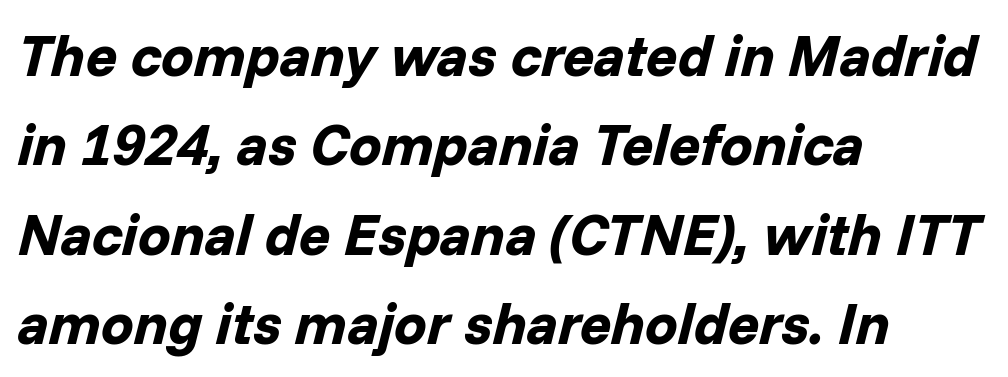
{"italic": "yes", "lean": "right", "slant_degrees": 14, "bold": "yes", "weight": "bold", "width": "normal", "stroke_contrast": "low", "x_height": "medium", "monospaced": "no", "underline": "no", "align": "left", "line_spacing": "normal", "line_spacing_ratio": 1.54, "letter_spacing": "normal", "letter_spacing_em": 0.0, "glyph_px": 58}
